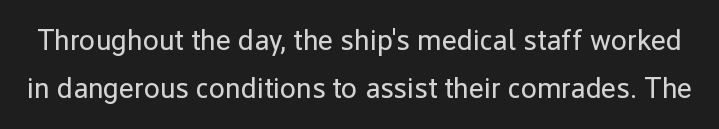
Ascenders rise straight up at ninety degrees. The characters display no serif detailing; their extremities are plain. The letters advance in unequal steps, a hallmark of proportional type. A typesetter would call this zero additional tracking.
